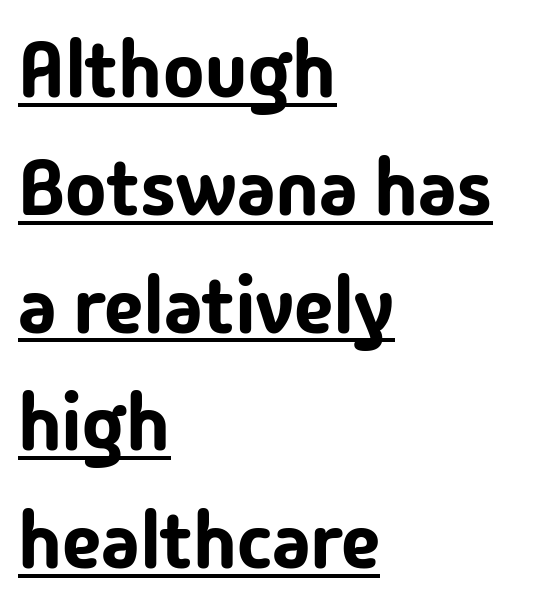
In designer terms, the underline attribute is active on this setting. Stroke terminals: plain, sans-serif. The text block is weighted toward the left margin, trailing off unevenly rightward. This sample uses plain, unmodified letter spacing. Designer's note — italics off, roman on. What's the leading like? Ordinary, nothing unusual.
